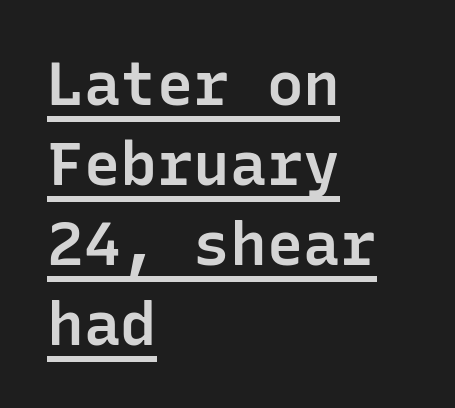
Stems and bowls a touch heavier than normal — semibold. Do the characters align in a grid? Yes, the font is monospaced. The rendering shows plain stroke endings on the letterforms — a sans-serif design. Italic: no, the glyphs are upright roman. Evenly set lines give the paragraph a standard silhouette.
